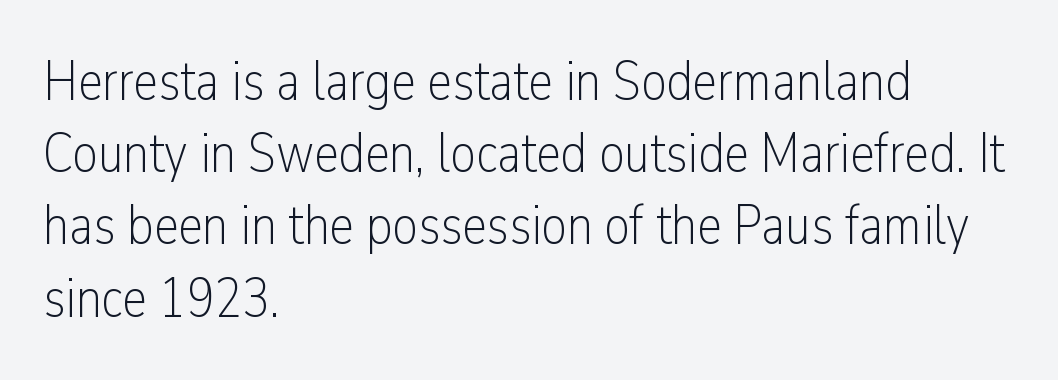
The image shows 56 px light, condensed sans-serif type, upright; set left-aligned, normal line spacing (1.29x), normal letter spacing, not underlined; low stroke contrast and a medium x-height.
